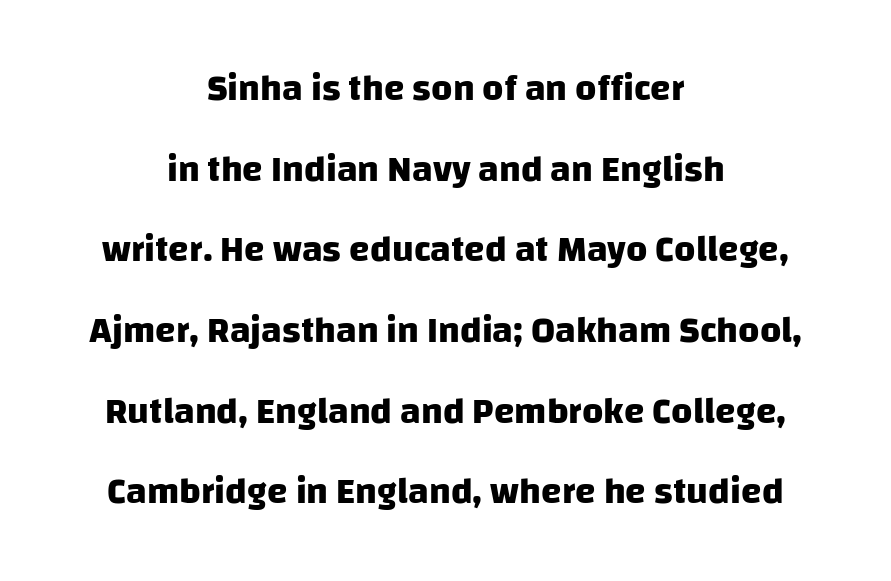
What kind of face is this? One without serifs — a sans. Weight: bold. Which margin do the lines hug? Neither — every line sits in the middle. Unmarked baselines from the first word to the last. Nothing unusual about the tracking: characters are spaced as the font intends. Here the designer chose a conventional face with non-uniform glyph widths.
